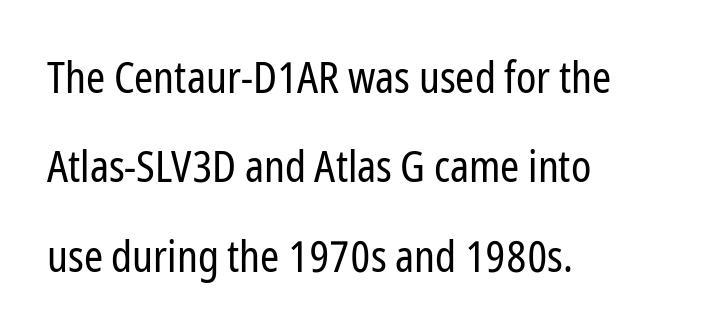
Q: Is the text bold? A: No.
Q: Is the text italic (slanted)? A: No, it is upright.
Q: Is the typeface a serif or a sans-serif typeface? A: Sans-serif.
Q: Is the text underlined? A: No.
Q: How is the paragraph aligned? A: Left-aligned.
Q: Is the spacing between letters normal or unusually wide? A: Normal.
Q: Is the spacing between lines tight, normal or loose? A: Loose.
Q: Width (condensed, normal, or wide)? A: Condensed.
Q: Stroke contrast? A: Low.
Q: x-height? A: Medium.
Q: Monospaced? A: No.
